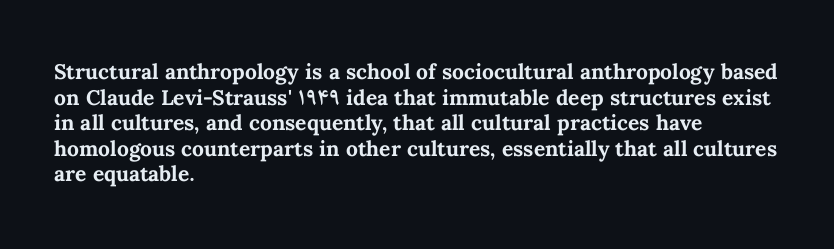
{"italic": "no", "bold": "yes", "underline": "no", "align": "left", "line_spacing_ratio": 1.22, "letter_spacing": "normal", "letter_spacing_em": 0.0, "glyph_px": 21}
